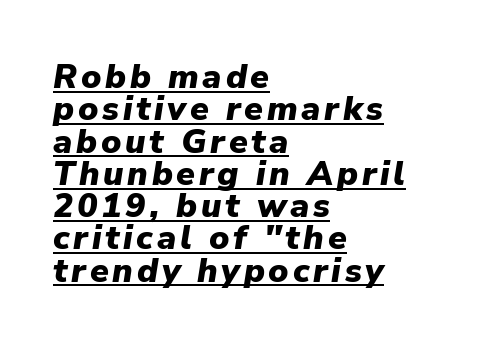
Q: Is the text bold? A: Yes.
Q: Is the text italic (slanted)? A: Yes, it leans right by about 9 degrees.
Q: Is the text underlined? A: Yes.
Q: How is the paragraph aligned? A: Left-aligned.
Q: Is the spacing between lines tight, normal or loose? A: Tight.
Q: Width (condensed, normal, or wide)? A: Normal.
Q: Stroke contrast? A: Low.
Q: x-height? A: Medium.
Q: Monospaced? A: No.
